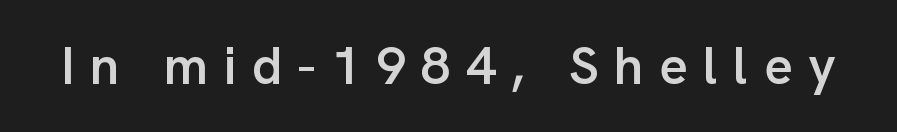
Q: Is the text bold? A: Semi-bold.
Q: Is the text italic (slanted)? A: No, it is upright.
Q: Is the typeface a serif or a sans-serif typeface? A: Sans-serif.
Q: Is the text underlined? A: No.
Q: Is the spacing between letters normal or unusually wide? A: Unusually wide.
Q: Width (condensed, normal, or wide)? A: Normal.
Q: Stroke contrast? A: Low.
Q: x-height? A: Medium.
Q: Monospaced? A: No.
